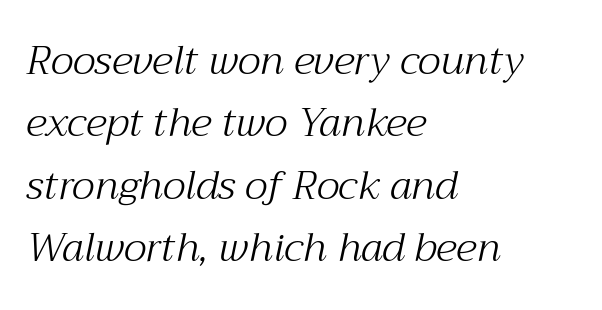
The image shows 40 px light serif type, italic (leaning right); set left-aligned, normal line spacing (1.56x), normal letter spacing, not underlined; medium stroke contrast and a medium x-height.
